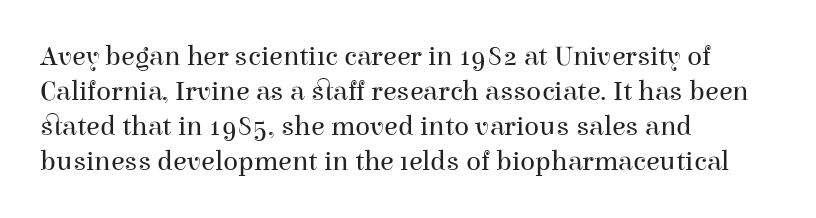
The paragraph shown leans on its left margin. Regarding leading, the lines here are spaced in the standard way. Character widths vary here, with narrow letters taking less room than wide ones. Compared with typical body copy, the letter spacing here is the same. Heaviness? Minimal to ordinary, like unemphasized prose. The passage shown is typeset with a serif family.
